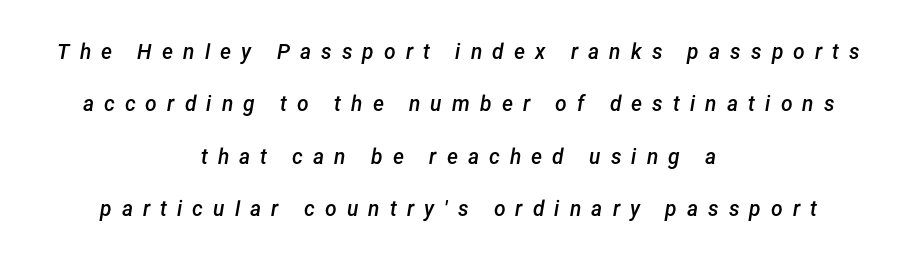
The image shows 21 px text type, italic (leaning right); set centered, loose line spacing (2.49x), unusually wide letter spacing (+0.48 em), not underlined.
